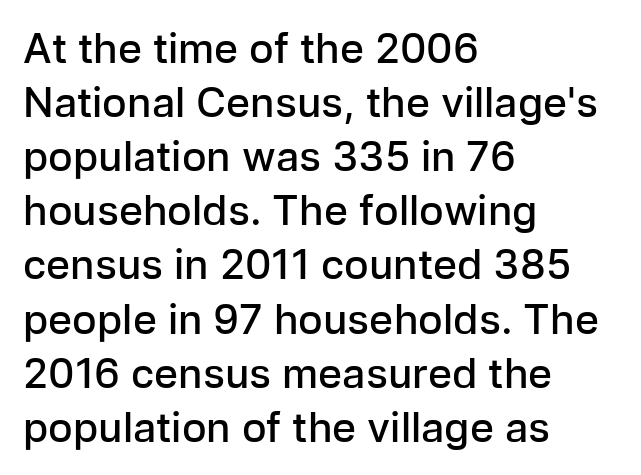
The baseline area is clear. The rendering keeps characters at their native spacing. Which margin do the lines hug? The left one — the right edge is uneven. The letters stand upright; this is a roman face.
